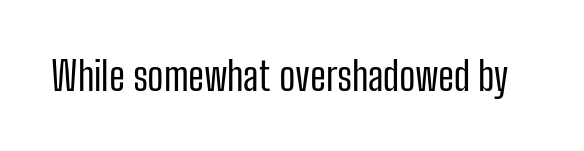
Stroke mass is kept to a normal reading level or below. Each letter keeps its own natural width here, so spacing adapts to shape. Honestly, there is no underline to notice here at all. The specimen reads as upright at a glance.
